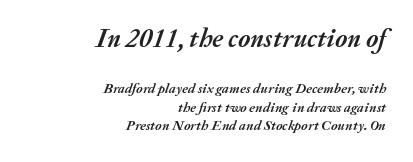
The type is set solid horizontally, with unmodified tracking. The letters in the upper block stand taller than those in the block below. Where is the straight margin? On the right. Plain, unruled lines of type. The lettering tilts uniformly, giving the passage an italic look.
